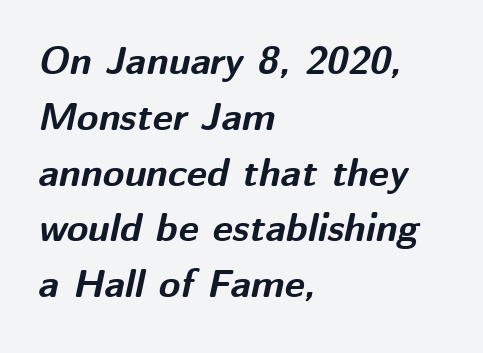
{"italic": "yes", "lean": "right", "slant_degrees": 12, "bold": "yes", "weight": "bold", "width": "normal", "stroke_contrast": "medium", "x_height": "medium", "monospaced": "no", "underline": "no", "align": "left", "line_spacing": "normal", "line_spacing_ratio": 1.43, "letter_spacing": "normal", "letter_spacing_em": 0.0, "glyph_px": 39}
